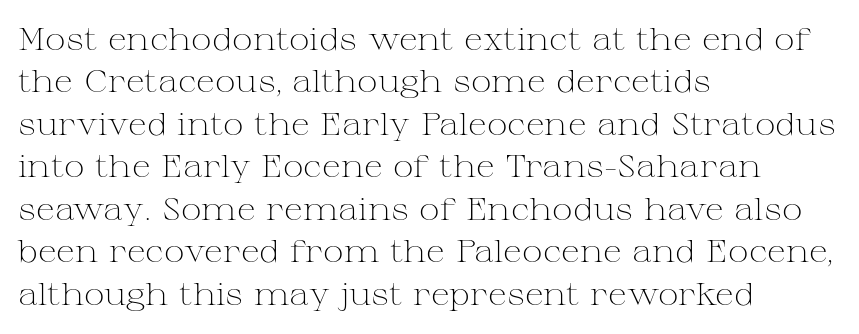
You could not count columns in this text — the font is proportionally spaced. You can tell it's not italic because the verticals are truly vertical. The typeface has the unassuming heft of standard copy or less. In terms of letterform style, serifs are clearly present.
